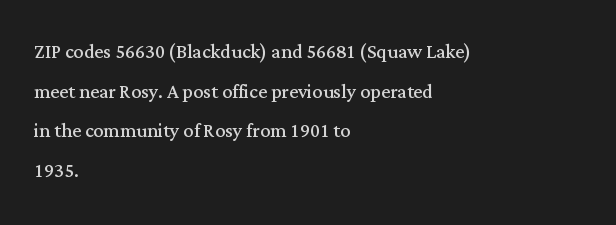
{"italic": "no", "bold": "no", "underline": "no", "align": "left", "line_spacing": "normal", "line_spacing_ratio": 1.59, "letter_spacing": "normal", "letter_spacing_em": 0.0, "glyph_px": 25}
